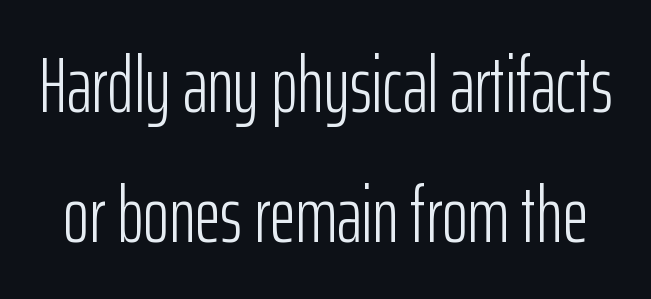
Italic: no, the glyphs are upright roman. The foot of each line stays bare and open. Does the type have serifs? No, each stem ends abruptly. Rows of type keep a routine distance in the vertical direction. The font is comparable to plain body text, perhaps lighter.
